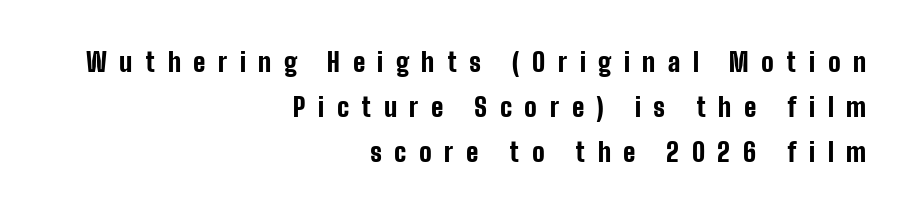
Q: Is the text bold? A: Yes.
Q: Is the text italic (slanted)? A: No, it is upright.
Q: Is the text underlined? A: No.
Q: How is the paragraph aligned? A: Right-aligned.
Q: Is the spacing between letters normal or unusually wide? A: Unusually wide.
